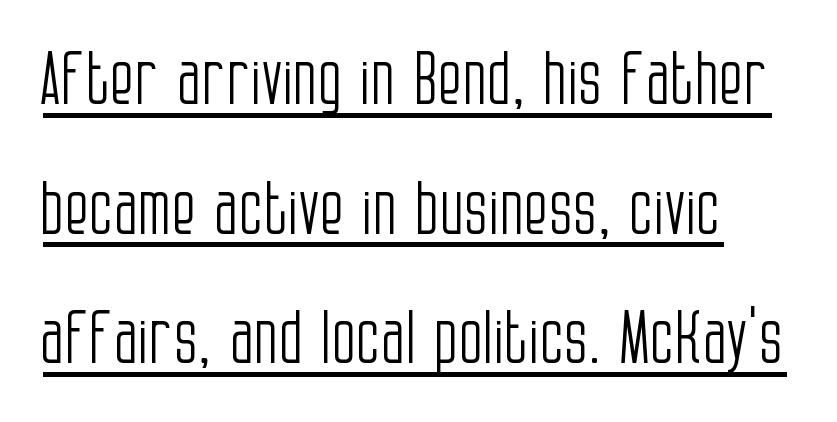
In terms of posture, this sample is upright. These characters rest on top of a visible drawn line. Letter spacing: default. Nope, no serifs anywhere on these letters. Proportional: the letters do not fall into vertical columns. Stroke mass is kept to a normal reading level or below.
